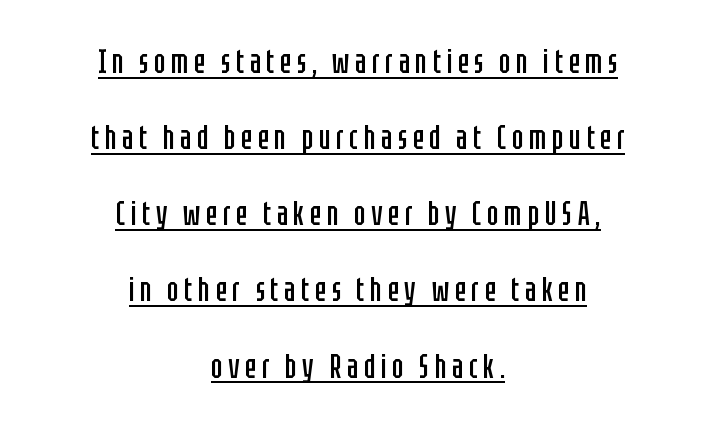
The image shows 34 px regular-weight, condensed sans-serif type, upright; set centered, loose line spacing (2.24x), underlined; low stroke contrast and a large x-height.
